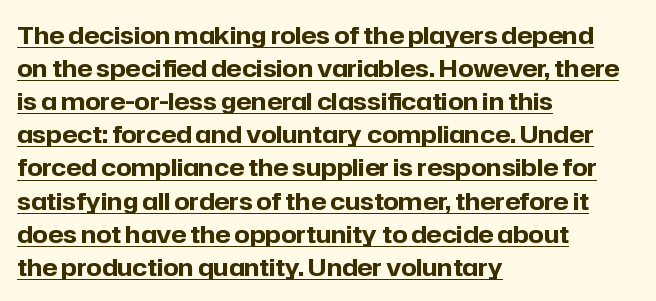
A roman cut, with each character standing at attention. Where is the straight margin? On the left. A baseline rule has been typeset under these characters. The glyphs have the mass of a bold cut. Horizontal bands of white between lines are of average thickness. Tracking value appears to be zero — textbook default spacing.
